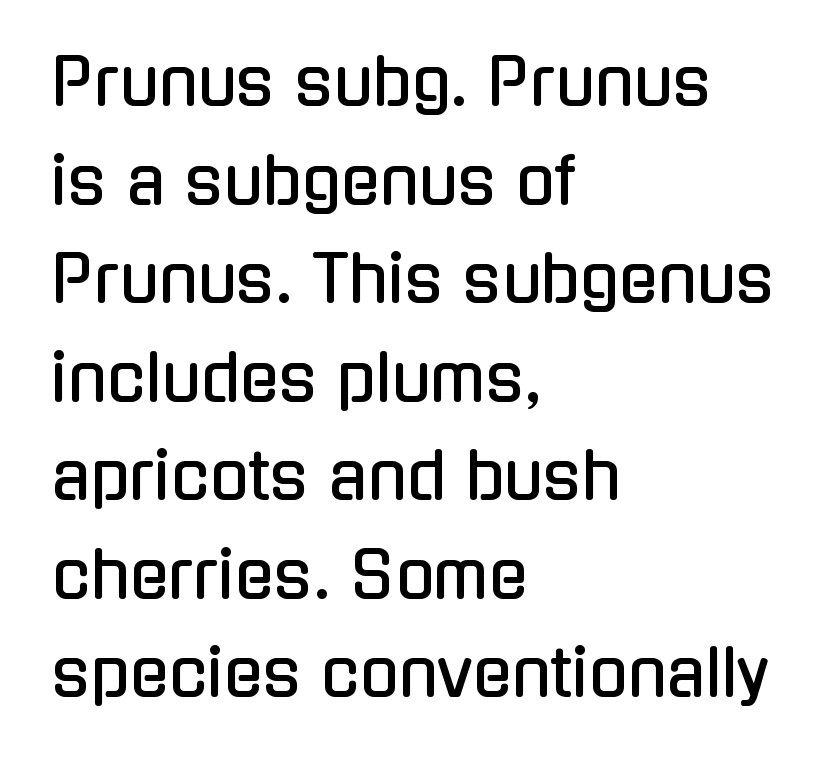
The image shows 64 px condensed sans-serif type, upright; set left-aligned, normal line spacing (1.54x), normal letter spacing, not underlined; low stroke contrast and a medium x-height.
